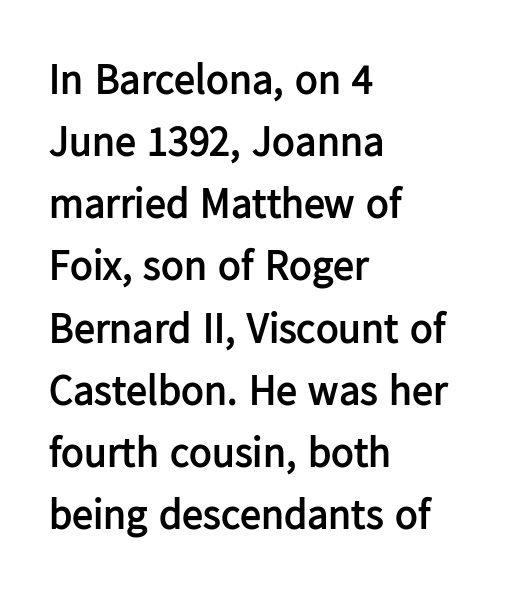
{"serif": "no", "italic": "no", "bold": "yes", "weight": "semibold", "width": "normal", "stroke_contrast": "low", "x_height": "medium", "monospaced": "no", "underline": "no", "align": "left", "line_spacing": "normal", "line_spacing_ratio": 1.48, "letter_spacing": "normal", "letter_spacing_em": 0.0, "glyph_px": 42}
